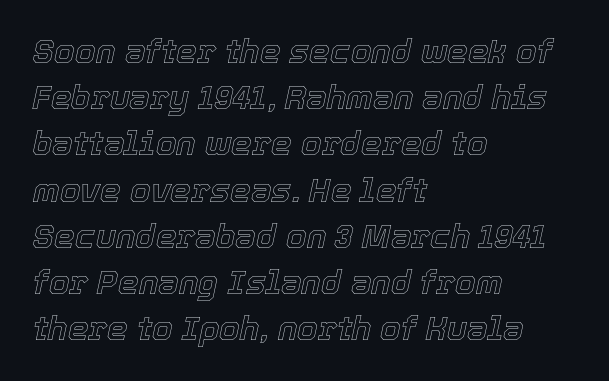
{"italic": "yes", "lean": "right", "slant_degrees": 12, "width": "normal", "x_height": "medium", "monospaced": "no", "underline": "no", "align": "left", "line_spacing": "normal", "line_spacing_ratio": 1.4, "letter_spacing": "normal", "letter_spacing_em": 0.0, "glyph_px": 33}
